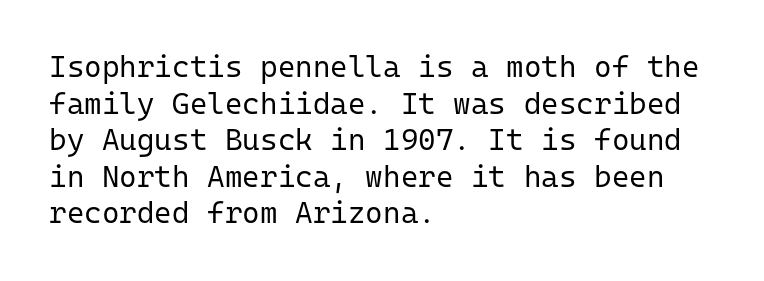
Q: Is the text bold? A: No.
Q: Is the text italic (slanted)? A: No, it is upright.
Q: Is the typeface a serif or a sans-serif typeface? A: Sans-serif.
Q: Is the text underlined? A: No.
Q: How is the paragraph aligned? A: Left-aligned.
Q: Is the spacing between letters normal or unusually wide? A: Normal.
Q: Width (condensed, normal, or wide)? A: Normal.
Q: Stroke contrast? A: Low.
Q: x-height? A: Medium.
Q: Monospaced? A: Yes.
